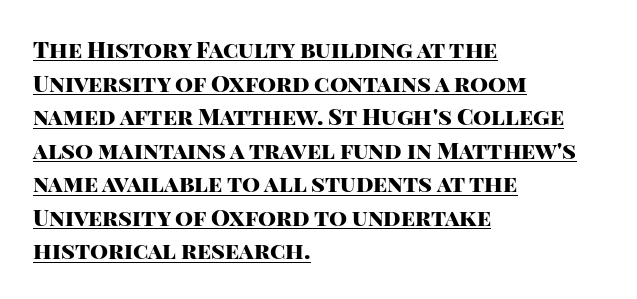
The image shows 23 px bold type, upright; set left-aligned, normal line spacing (1.46x), normal letter spacing, underlined.
